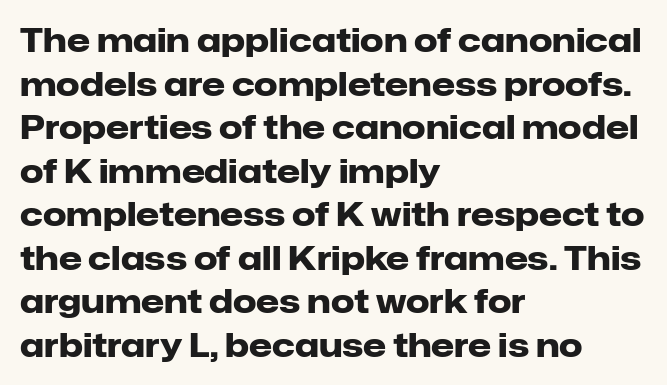
Q: Is the text bold? A: Yes.
Q: Is the text italic (slanted)? A: No, it is upright.
Q: Is the typeface a serif or a sans-serif typeface? A: Sans-serif.
Q: Is the text underlined? A: No.
Q: How is the paragraph aligned? A: Left-aligned.
Q: Is the spacing between letters normal or unusually wide? A: Normal.
Q: Is the spacing between lines tight, normal or loose? A: Normal.
Q: Width (condensed, normal, or wide)? A: Normal.
Q: Stroke contrast? A: Low.
Q: x-height? A: Medium.
Q: Monospaced? A: No.
